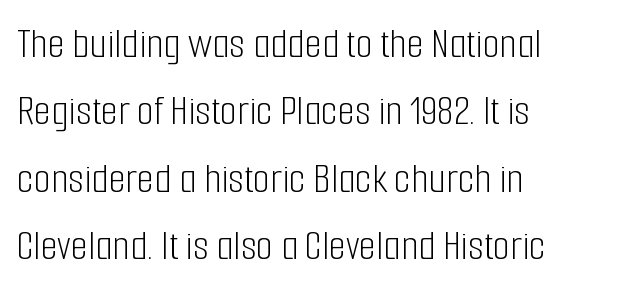
Stems and bowls with no extra thickness — not bold. Line starts are locked; line ends wander. This rendering leaves character spacing at its baseline value. These lines sit exactly where default settings would place them. A typesetter would label this face a sans. The passage shown is typed in a proportional face where columns would drift.
